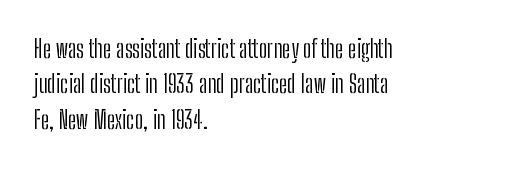
Q: Is the text bold? A: No.
Q: Is the text italic (slanted)? A: No, it is upright.
Q: Is the text underlined? A: No.
Q: How is the paragraph aligned? A: Left-aligned.
Q: Is the spacing between letters normal or unusually wide? A: Normal.
Q: Is the spacing between lines tight, normal or loose? A: Normal.
